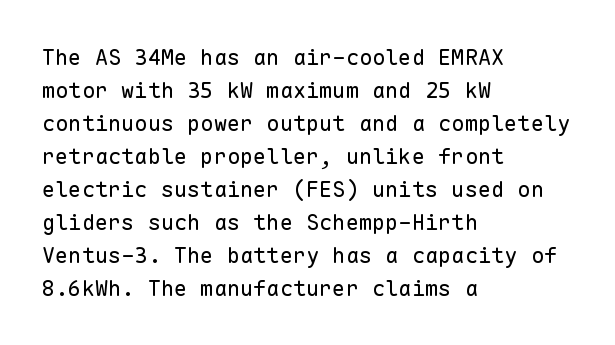
The image shows 22 px text type, upright; set left-aligned, normal line spacing (1.5x), normal letter spacing, not underlined.
